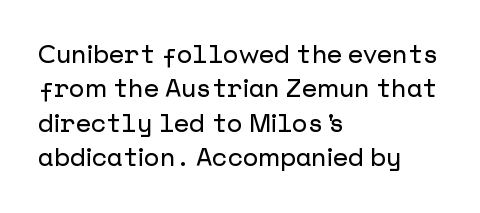
Style check: upright. All the whitespace from short lines collects on the right. Rule under the text: the space is simply empty. Leading matches the norm, producing a regular column.
